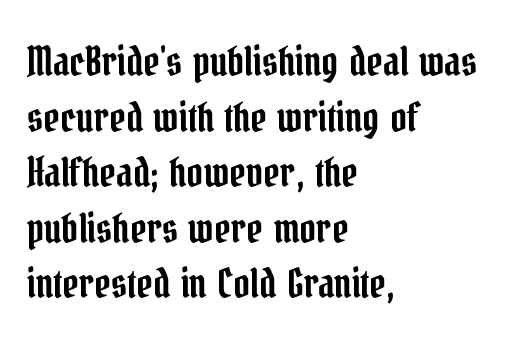
{"serif": "yes", "italic": "no", "width": "condensed", "stroke_contrast": "low", "x_height": "medium", "monospaced": "no", "underline": "no", "align": "left", "line_spacing": "normal", "line_spacing_ratio": 1.39, "letter_spacing": "normal", "letter_spacing_em": 0.0, "glyph_px": 40}
